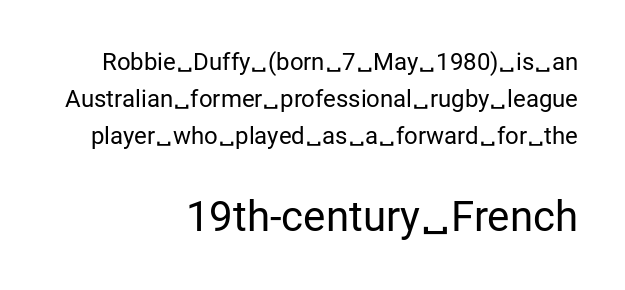
The letterforms sit at book weight or below. Is this a fixed-width face? No — the glyphs have proportional, varying widths. Note: no serifs on the glyphs. Bigger letters appear in the bottom chunk; the top chunk is reduced. Characters follow at the spacing the type designer built in.
